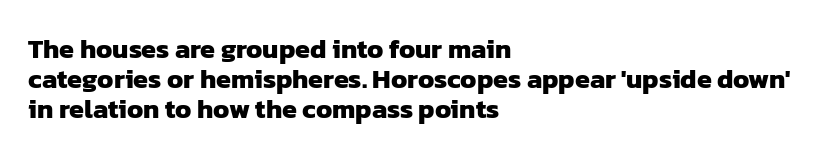
The image shows 27 px bold type; set left-aligned, tight line spacing (1.11x), normal letter spacing, not underlined.
